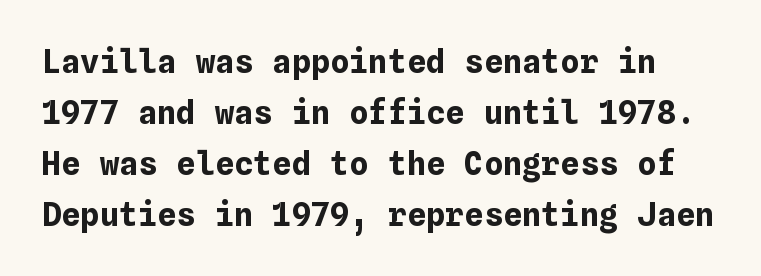
The letters stand upright; this is a roman face. Words appear dense and cohesive because spacing is normal. Emphasis by weight is at full strength: bold. Normally led — the rows are evenly, conventionally spaced. The area under the type is left untouched.
